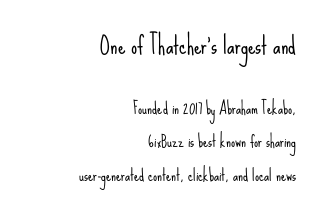
{"italic": "no", "bold": "no", "underline": "no", "align": "right", "line_spacing": "loose", "line_spacing_ratio": 2.1, "letter_spacing": "normal", "letter_spacing_em": 0.0, "larger_block": "first", "size_ratio": 1.5, "glyph_px": 24}
